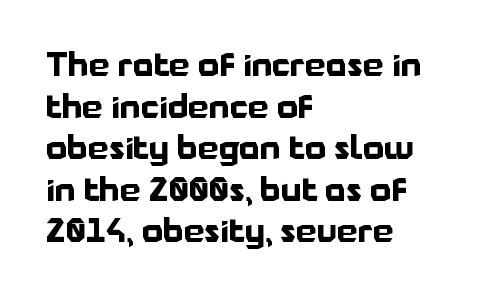
{"serif": "no", "italic": "no", "bold": "yes", "weight": "bold", "width": "normal", "stroke_contrast": "low", "x_height": "medium", "monospaced": "no", "underline": "no", "align": "left", "line_spacing": "normal", "line_spacing_ratio": 1.26, "letter_spacing": "normal", "letter_spacing_em": 0.0, "glyph_px": 33}
